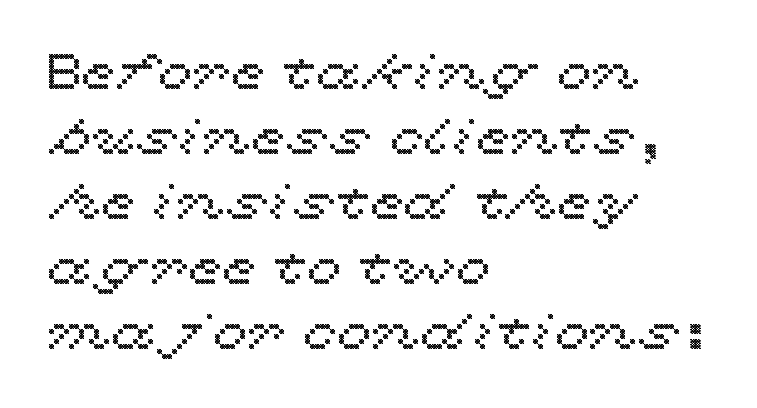
In CSS terms this would be text-align: left. Leading: standard. You could not count columns in this text — the font is proportionally spaced. Anything drawn beneath the words? Only blank space.
